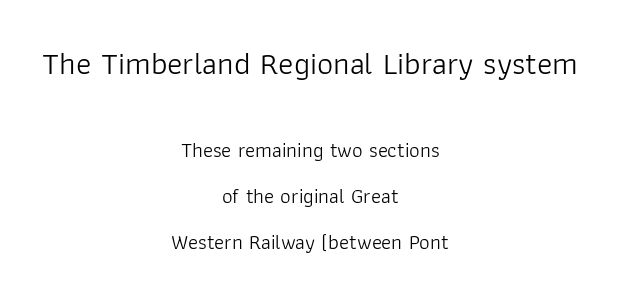
The image shows 32 px light sans-serif type, upright; set centered, loose line spacing (2.18x), normal letter spacing, not underlined; the first (top) block is 1.52x larger; low stroke contrast and a medium x-height.
